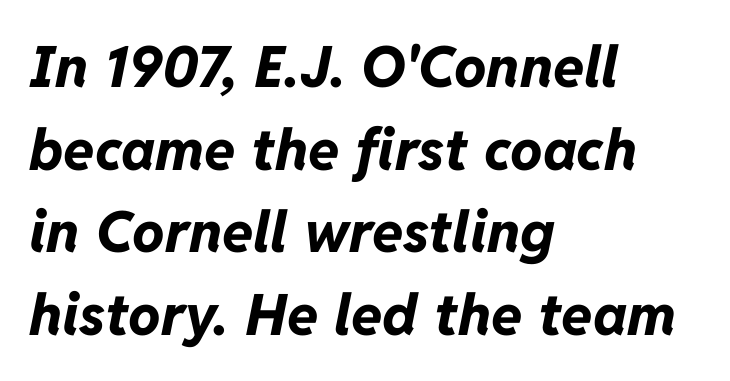
Look at the tracking — it's just the regular setting, nothing added. Characters are canted at an angle relative to the baseline's perpendicular. How heavy is the stroke? Heavy — this is a bold. Here the designer chose a conventional face with non-uniform glyph widths. These lines are set flush left with a ragged right edge.
